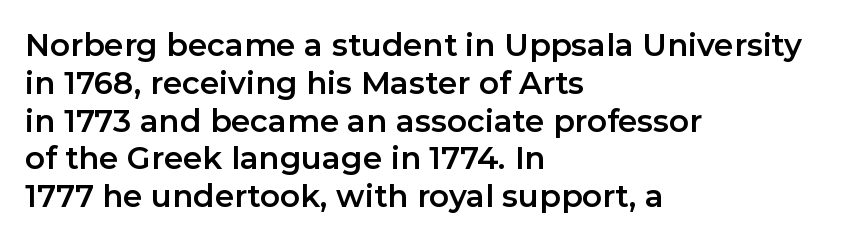
The rag falls on the right side of this text block. The face used here is proportionally spaced, like ordinary book or web type. The face used here is a sans, in the tradition of grotesques and geometrics. The type is set solid horizontally, with unmodified tracking.
